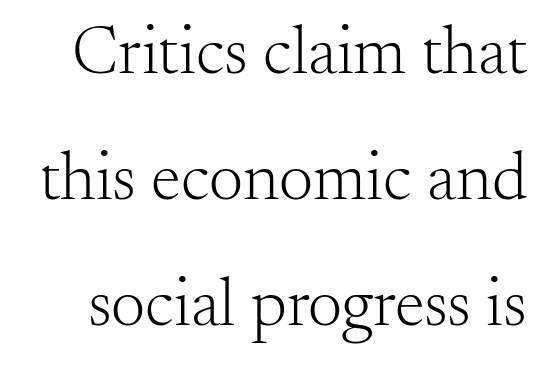
{"serif": "yes", "italic": "no", "bold": "no", "weight": "light", "width": "normal", "stroke_contrast": "medium", "x_height": "small", "monospaced": "no", "underline": "no", "line_spacing_ratio": 1.85, "letter_spacing": "normal", "letter_spacing_em": 0.0, "glyph_px": 68}
